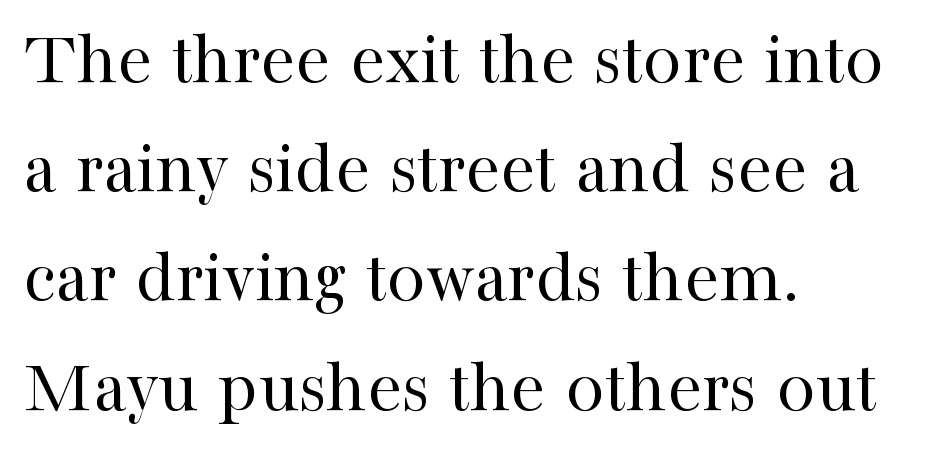
{"serif": "yes", "italic": "no", "bold": "no", "weight": "regular", "width": "normal", "stroke_contrast": "high", "x_height": "medium", "monospaced": "no", "underline": "no", "align": "left", "line_spacing": "normal", "line_spacing_ratio": 1.4, "letter_spacing": "normal", "letter_spacing_em": 0.0, "glyph_px": 78}
